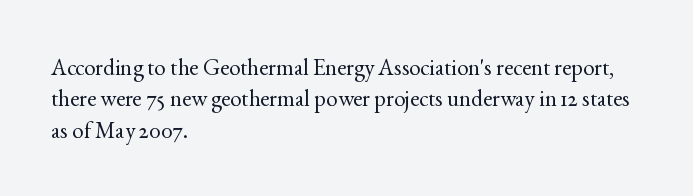
One glance says typical: line gaps are just what's usual. What stands out about the letter spacing? Nothing — it is the standard amount. This reads as an unemphasized weight, regular at the heaviest. The text block is weighted toward the left margin, trailing off unevenly rightward. Descender tails drop into unmarked territory. The specimen reads as upright at a glance.
